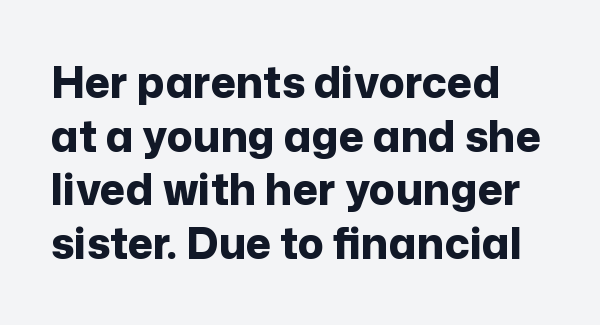
Q: Is the text bold? A: Yes.
Q: Is the text italic (slanted)? A: No, it is upright.
Q: Is the typeface a serif or a sans-serif typeface? A: Sans-serif.
Q: Is the text underlined? A: No.
Q: Is the spacing between letters normal or unusually wide? A: Normal.
Q: Is the spacing between lines tight, normal or loose? A: Normal.
Q: Width (condensed, normal, or wide)? A: Normal.
Q: Stroke contrast? A: Low.
Q: x-height? A: Medium.
Q: Monospaced? A: No.
